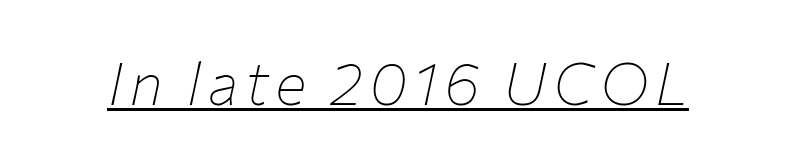
{"italic": "yes", "lean": "right", "slant_degrees": 12, "bold": "no", "weight": "thin", "width": "normal", "stroke_contrast": "low", "x_height": "medium", "monospaced": "no", "underline": "yes", "glyph_px": 59}
